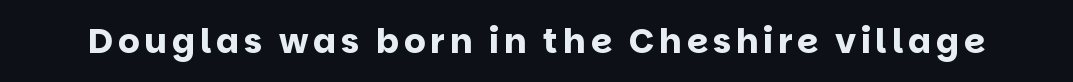
The image shows 34 px bold sans-serif type, upright; set not underlined; low stroke contrast and a large x-height.
